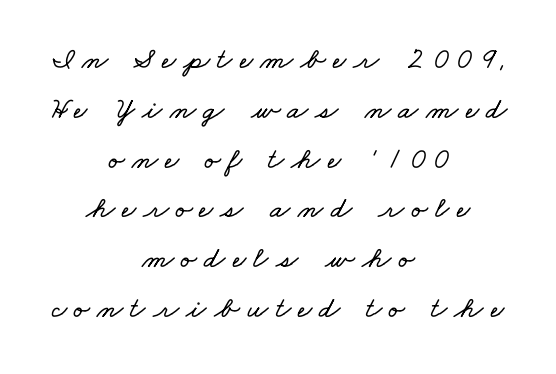
Spacing between characters has been opened up far beyond the box default. No word sits above an underline. Where is the straight margin? There isn't one; the lines are centered. You could not count columns in this text — the font is proportionally spaced. A typesetter would call this leading conventional body-copy spacing.
